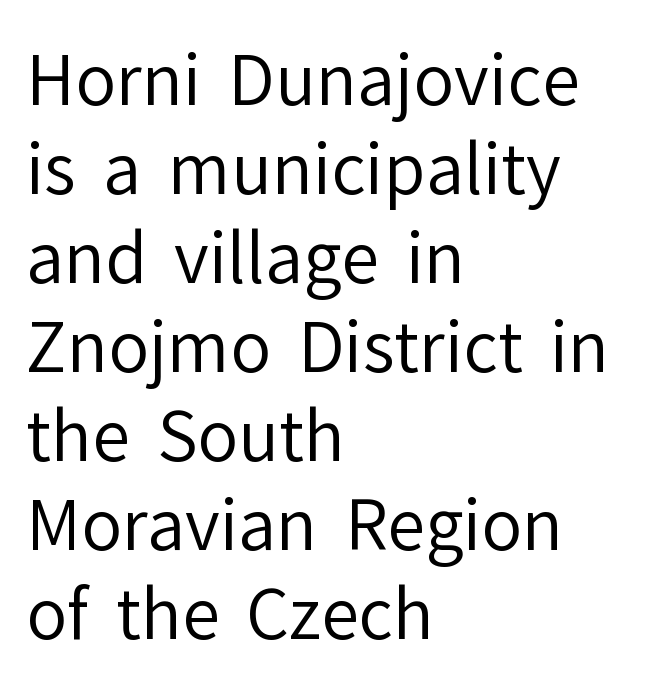
Q: Is the text bold? A: No.
Q: Is the text italic (slanted)? A: No, it is upright.
Q: Is the typeface a serif or a sans-serif typeface? A: Sans-serif.
Q: Is the text underlined? A: No.
Q: How is the paragraph aligned? A: Left-aligned.
Q: Is the spacing between letters normal or unusually wide? A: Normal.
Q: Is the spacing between lines tight, normal or loose? A: Normal.
Q: Width (condensed, normal, or wide)? A: Normal.
Q: Stroke contrast? A: Low.
Q: x-height? A: Medium.
Q: Monospaced? A: No.
